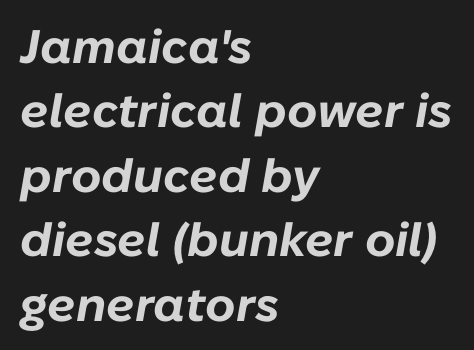
The image shows 47 px bold type, italic (leaning right); set left-aligned, normal line spacing (1.37x), normal letter spacing, not underlined; low stroke contrast and a medium x-height.
